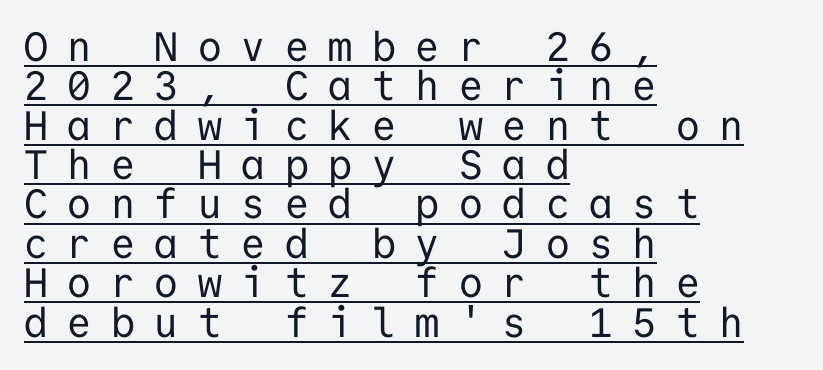
The image shows 41 px regular-weight sans-serif type, upright, monospaced; set left-aligned, tight line spacing (0.96x), unusually wide letter spacing (+0.48 em), underlined; low stroke contrast and a medium x-height.
